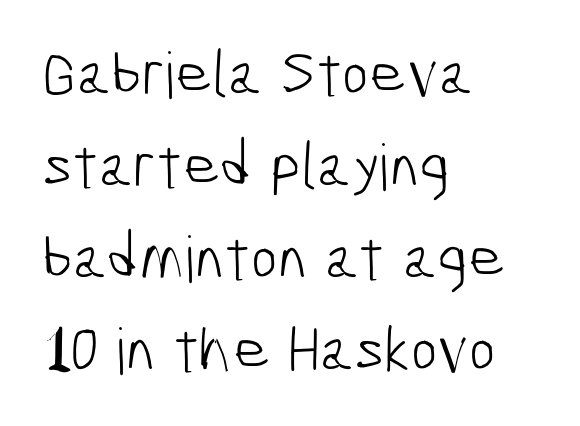
The image shows 64 px light, condensed sans-serif type; set left-aligned, normal line spacing (1.44x), normal letter spacing, not underlined; low stroke contrast and a medium x-height.
